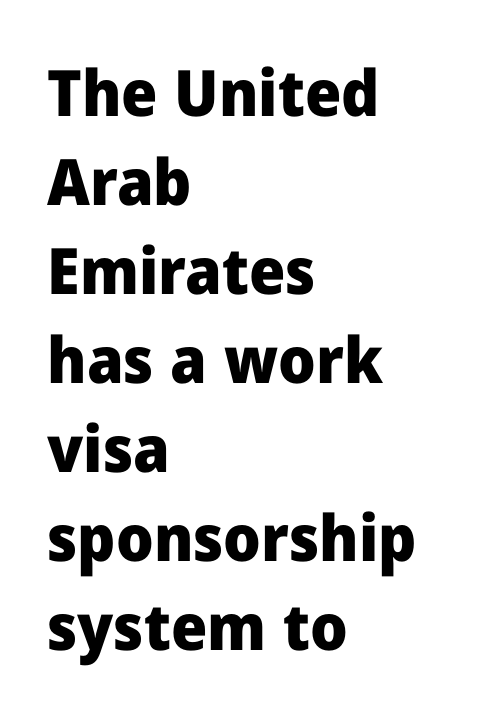
Q: Is the text bold? A: Yes.
Q: Is the text italic (slanted)? A: No, it is upright.
Q: Is the typeface a serif or a sans-serif typeface? A: Sans-serif.
Q: Is the text underlined? A: No.
Q: How is the paragraph aligned? A: Left-aligned.
Q: Is the spacing between letters normal or unusually wide? A: Normal.
Q: Is the spacing between lines tight, normal or loose? A: Normal.
Q: Width (condensed, normal, or wide)? A: Normal.
Q: Stroke contrast? A: Low.
Q: x-height? A: Medium.
Q: Monospaced? A: No.
